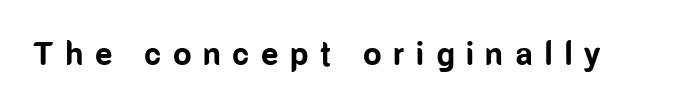
Q: Is the text bold? A: Yes.
Q: Is the text italic (slanted)? A: No, it is upright.
Q: Is the typeface a serif or a sans-serif typeface? A: Sans-serif.
Q: Is the text underlined? A: No.
Q: Is the spacing between letters normal or unusually wide? A: Unusually wide.
Q: Width (condensed, normal, or wide)? A: Condensed.
Q: Stroke contrast? A: Low.
Q: x-height? A: Medium.
Q: Monospaced? A: No.
